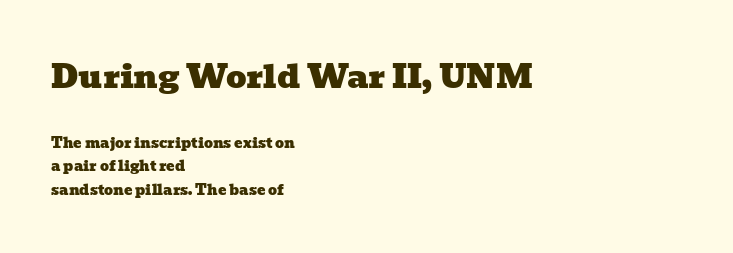
{"serif": "yes", "width": "wide", "stroke_contrast": "low", "x_height": "medium", "monospaced": "no", "underline": "no", "align": "left", "line_spacing": "normal", "line_spacing_ratio": 1.69, "letter_spacing": "normal", "letter_spacing_em": 0.0, "larger_block": "first", "size_ratio": 2.29, "glyph_px": 32}
